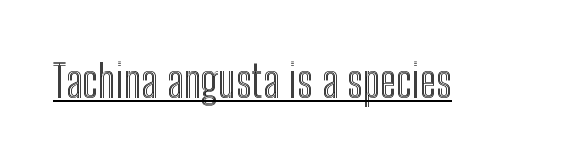
Q: Is the text italic (slanted)? A: No, it is upright.
Q: Is the text underlined? A: Yes.
Q: Is the spacing between letters normal or unusually wide? A: Normal.
Q: Width (condensed, normal, or wide)? A: Condensed.
Q: x-height? A: Medium.
Q: Monospaced? A: No.
